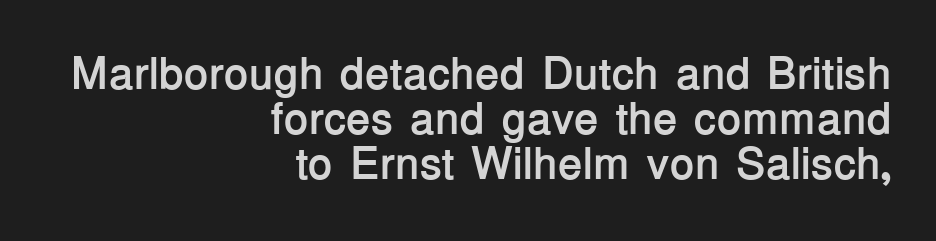
The image shows 45 px semibold sans-serif type, upright; set right-aligned, tight line spacing (1.0x), normal letter spacing, not underlined; low stroke contrast and a medium x-height.
